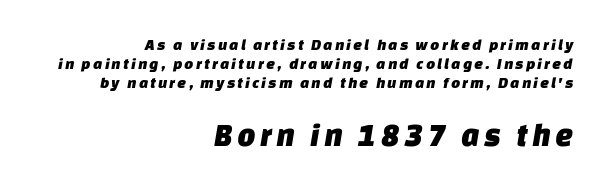
{"serif": "no", "width": "normal", "stroke_contrast": "low", "x_height": "large", "monospaced": "no", "underline": "no", "align": "right", "line_spacing_ratio": 1.18, "larger_block": "second", "size_ratio": 2.0, "glyph_px": 32}
